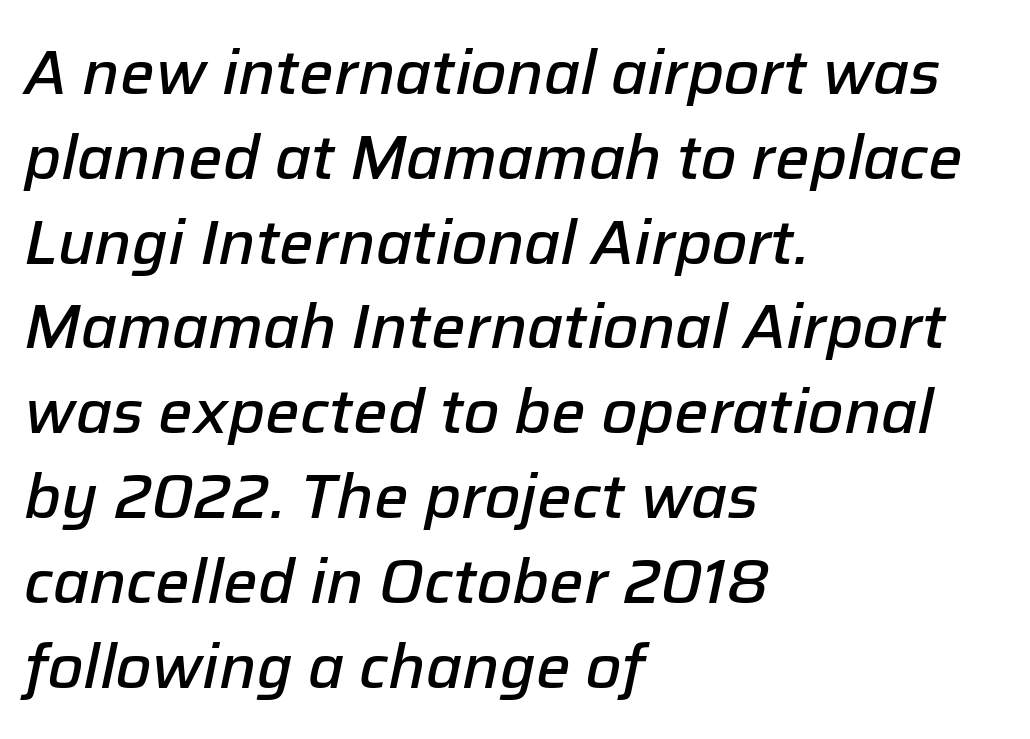
Q: Is the text bold? A: Semi-bold.
Q: Is the text italic (slanted)? A: Yes, it leans right by about 12 degrees.
Q: Is the text underlined? A: No.
Q: How is the paragraph aligned? A: Left-aligned.
Q: Is the spacing between letters normal or unusually wide? A: Normal.
Q: Is the spacing between lines tight, normal or loose? A: Normal.
Q: Width (condensed, normal, or wide)? A: Normal.
Q: Stroke contrast? A: Low.
Q: x-height? A: Medium.
Q: Monospaced? A: No.
